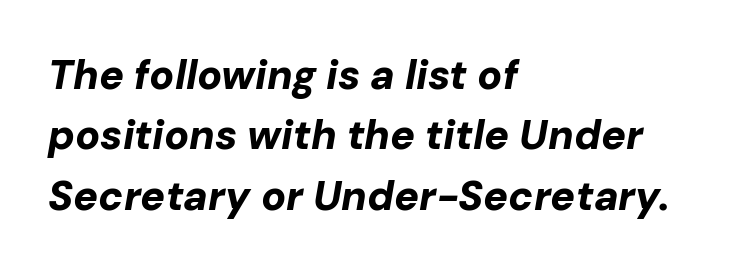
Q: Is the text bold? A: Yes.
Q: Is the text italic (slanted)? A: Yes, it leans right by about 10 degrees.
Q: Is the text underlined? A: No.
Q: How is the paragraph aligned? A: Left-aligned.
Q: Is the spacing between letters normal or unusually wide? A: Normal.
Q: Is the spacing between lines tight, normal or loose? A: Normal.
Q: Width (condensed, normal, or wide)? A: Normal.
Q: Stroke contrast? A: Low.
Q: x-height? A: Medium.
Q: Monospaced? A: No.
